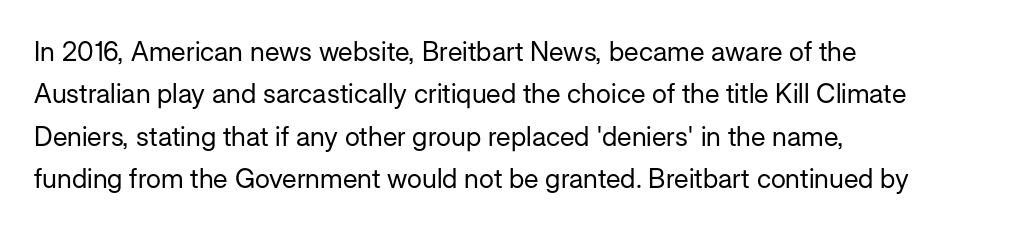
Characters follow at the spacing the type designer built in. Where is the straight margin? On the left. Weight: regular or lighter. Check the space under the baseline: it is left empty. Each new line begins a customary step beneath the previous one.
